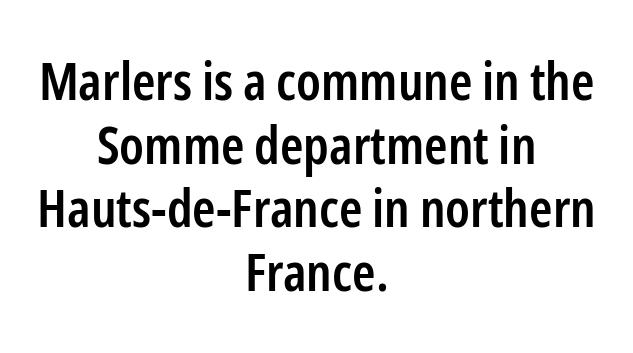
Nobody touched the tracking dial on this one. Plain, unruled lines of type. A typesetter would call this proportional, since set widths differ per character. What weight is shown? A semibold, between regular and bold. In terms of posture, this sample is upright. Serif or sans? Sans — the stroke terminals are bare.
